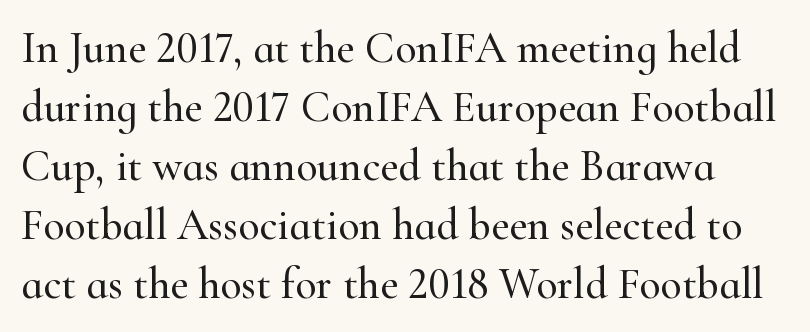
The space between consecutive lines is moderate. A serif font was chosen for this passage. The letters advance in unequal steps, a hallmark of proportional type. The lettering holds an erect, upright posture throughout. Between one letter and the next there's only the usual sliver of space.
